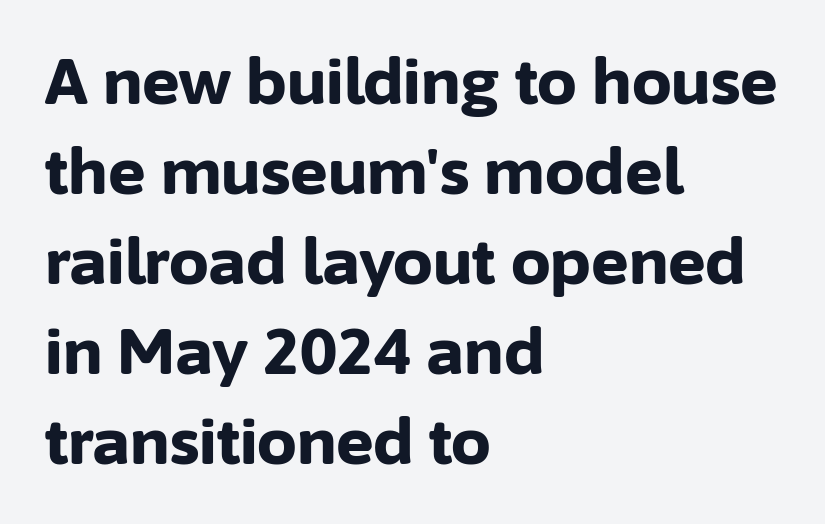
Q: Is the text bold? A: Yes.
Q: Is the text italic (slanted)? A: No, it is upright.
Q: Is the typeface a serif or a sans-serif typeface? A: Sans-serif.
Q: Is the text underlined? A: No.
Q: How is the paragraph aligned? A: Left-aligned.
Q: Is the spacing between letters normal or unusually wide? A: Normal.
Q: Is the spacing between lines tight, normal or loose? A: Normal.
Q: Width (condensed, normal, or wide)? A: Normal.
Q: Stroke contrast? A: Low.
Q: x-height? A: Medium.
Q: Monospaced? A: No.
